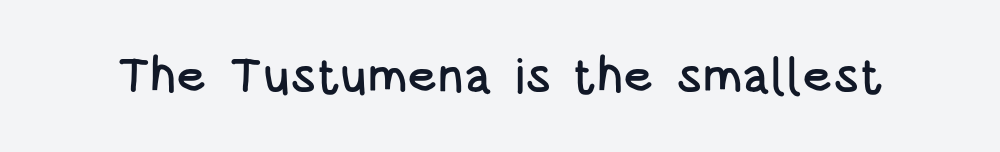
{"serif": "no", "italic": "no", "width": "condensed", "stroke_contrast": "low", "x_height": "large", "monospaced": "no", "underline": "no", "letter_spacing": "normal", "letter_spacing_em": 0.0, "glyph_px": 49}
